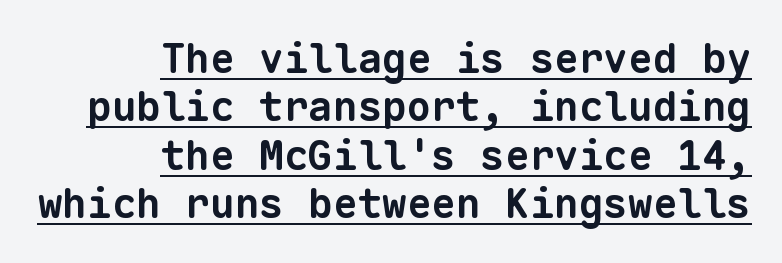
The image shows 41 px bold sans-serif type, monospaced; set right-aligned, line spacing 1.18x, normal letter spacing, underlined; low stroke contrast and a medium x-height.
